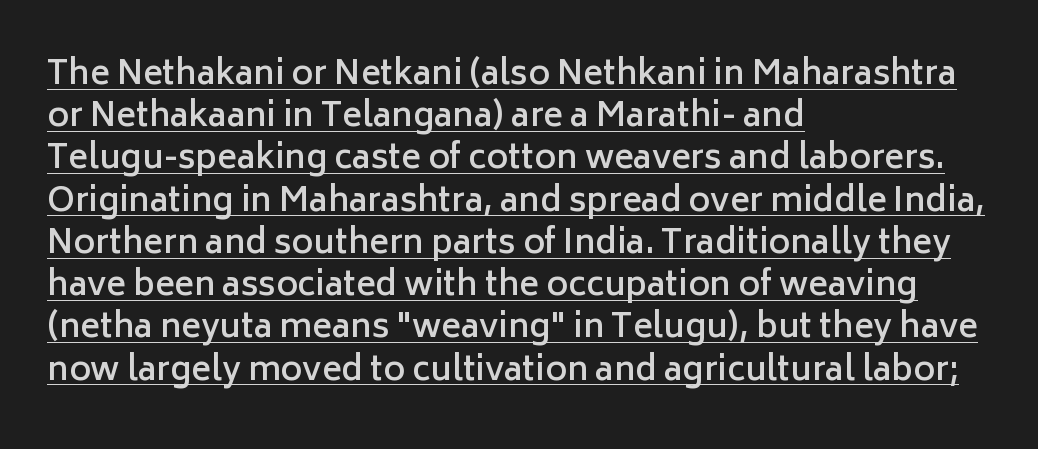
{"serif": "no", "italic": "no", "bold": "semi", "weight": "semibold", "width": "normal", "stroke_contrast": "low", "x_height": "medium", "monospaced": "no", "underline": "yes", "align": "left", "line_spacing": "normal", "line_spacing_ratio": 1.28, "letter_spacing": "normal", "letter_spacing_em": 0.0, "glyph_px": 33}
